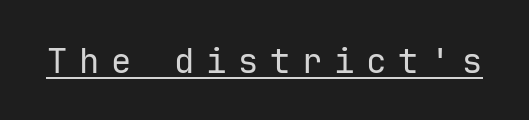
In terms of letterspacing, this is a distinctly airy, spread setting. Looks like someone drew a line under every word here. The letters stand upright; this is a roman face. Look at the bottom of the vertical strokes: they stop flat, with no serifs. Weight: regular or lighter.
